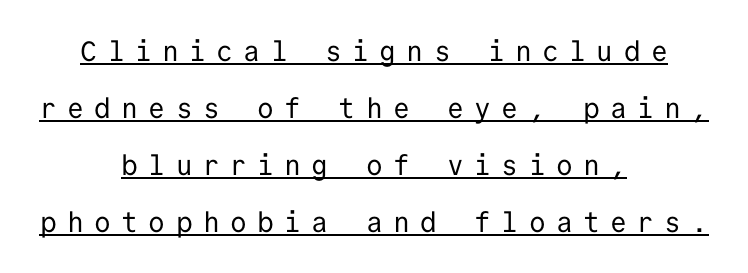
{"serif": "no", "italic": "no", "bold": "no", "weight": "regular", "width": "normal", "stroke_contrast": "low", "x_height": "medium", "monospaced": "yes", "underline": "yes", "align": "center", "line_spacing": "loose", "line_spacing_ratio": 2.03, "letter_spacing": "wide", "letter_spacing_em": 0.37, "glyph_px": 28}
